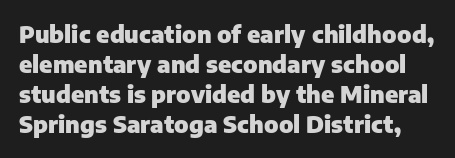
The image shows 23 px bold type, upright; set normal line spacing (1.3x), normal letter spacing, not underlined.
